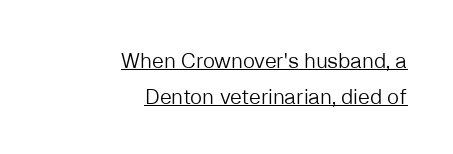
Notice how the passage keeps a crisp vertical edge on the right only. One glance says typical: line gaps are just what's usual. Characters follow at the spacing the type designer built in. Every character sits straight up, as roman type does. Every word sits above its own underline. Weight: in the light-to-regular range.
